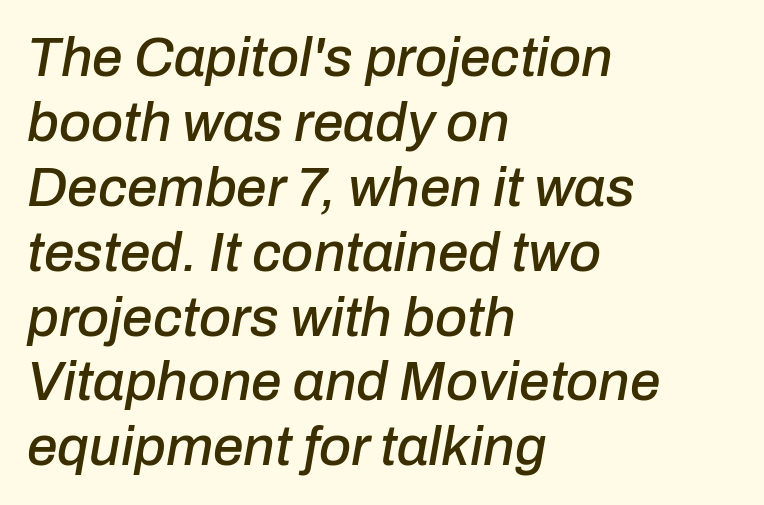
Q: Is the text italic (slanted)? A: Yes, it leans right by about 10 degrees.
Q: Is the text underlined? A: No.
Q: How is the paragraph aligned? A: Left-aligned.
Q: Is the spacing between letters normal or unusually wide? A: Normal.
Q: Width (condensed, normal, or wide)? A: Normal.
Q: Stroke contrast? A: Low.
Q: x-height? A: Medium.
Q: Monospaced? A: No.
